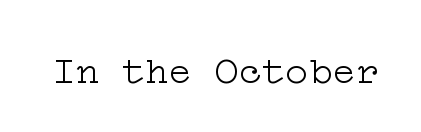
Q: Is the text bold? A: No.
Q: Is the text italic (slanted)? A: No, it is upright.
Q: Is the typeface a serif or a sans-serif typeface? A: Serif.
Q: Is the text underlined? A: No.
Q: Is the spacing between letters normal or unusually wide? A: Normal.
Q: Width (condensed, normal, or wide)? A: Wide.
Q: Stroke contrast? A: Low.
Q: x-height? A: Medium.
